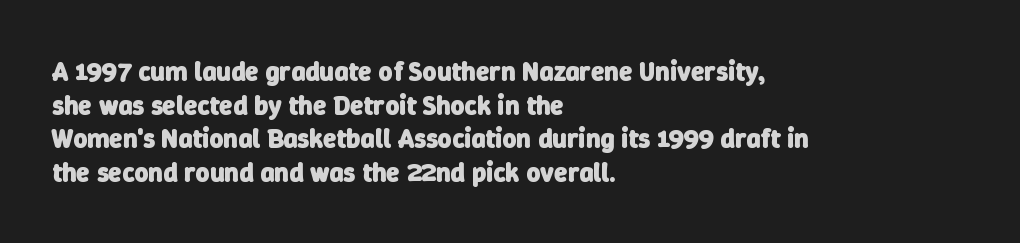
{"bold": "yes", "underline": "no", "align": "left", "line_spacing": "normal", "line_spacing_ratio": 1.25, "letter_spacing": "normal", "letter_spacing_em": 0.0, "glyph_px": 27}
